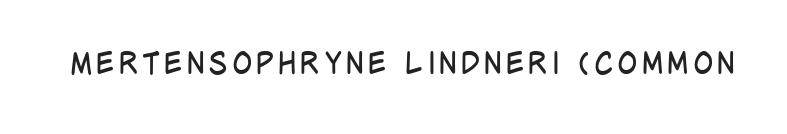
Q: Is the text bold? A: No.
Q: Is the text italic (slanted)? A: No, it is upright.
Q: Is the typeface a serif or a sans-serif typeface? A: Sans-serif.
Q: Is the text underlined? A: No.
Q: Width (condensed, normal, or wide)? A: Condensed.
Q: Stroke contrast? A: Low.
Q: x-height? A: Large.
Q: Monospaced? A: No.
